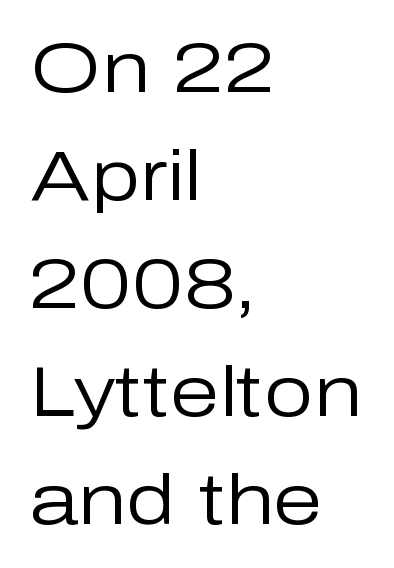
The image shows 71 px regular-weight sans-serif type, upright; set left-aligned, normal line spacing (1.52x), normal letter spacing, not underlined; low stroke contrast and a medium x-height.
